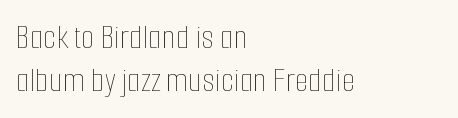
Q: Is the text bold? A: No.
Q: Is the text italic (slanted)? A: No, it is upright.
Q: Is the text underlined? A: No.
Q: How is the paragraph aligned? A: Left-aligned.
Q: Is the spacing between letters normal or unusually wide? A: Normal.
Q: Width (condensed, normal, or wide)? A: Condensed.
Q: Stroke contrast? A: Low.
Q: x-height? A: Medium.
Q: Monospaced? A: No.
